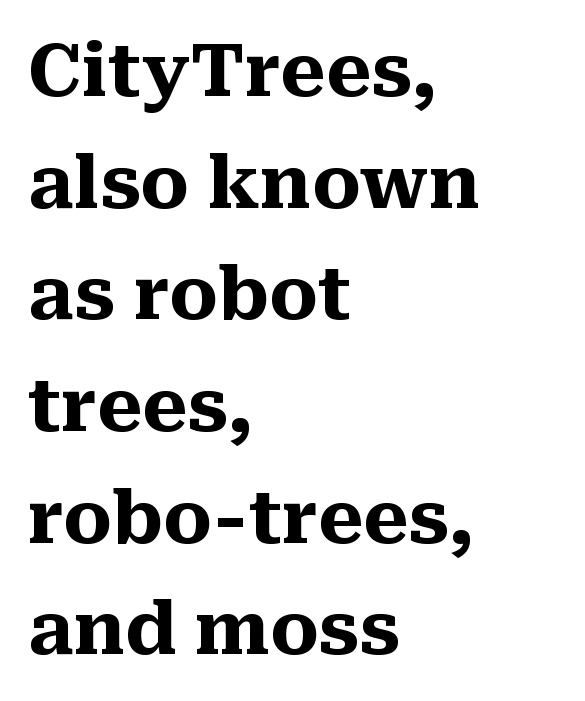
The image shows 73 px heavy serif type, upright; set left-aligned, normal line spacing (1.53x), normal letter spacing, not underlined; medium stroke contrast and a medium x-height.
